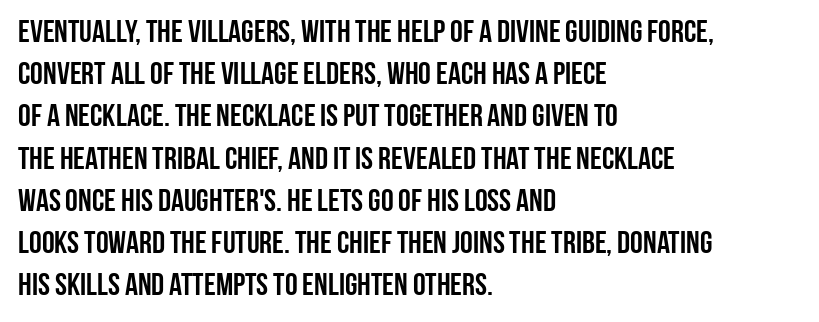
The image shows 32 px condensed sans-serif type, upright; set left-aligned, normal line spacing (1.32x), normal letter spacing, not underlined; low stroke contrast and a large x-height.
